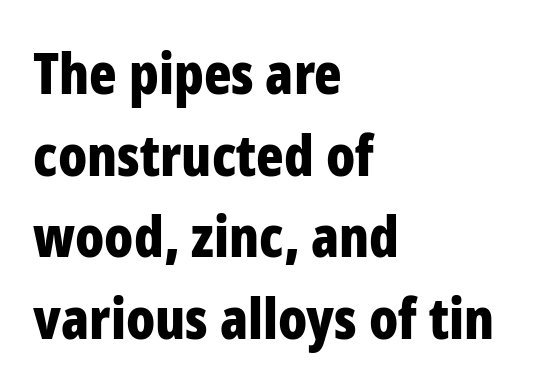
Q: Is the text bold? A: Yes.
Q: Is the text italic (slanted)? A: No, it is upright.
Q: Is the typeface a serif or a sans-serif typeface? A: Sans-serif.
Q: Is the text underlined? A: No.
Q: How is the paragraph aligned? A: Left-aligned.
Q: Is the spacing between letters normal or unusually wide? A: Normal.
Q: Is the spacing between lines tight, normal or loose? A: Normal.
Q: Width (condensed, normal, or wide)? A: Condensed.
Q: Stroke contrast? A: Low.
Q: x-height? A: Medium.
Q: Monospaced? A: No.
